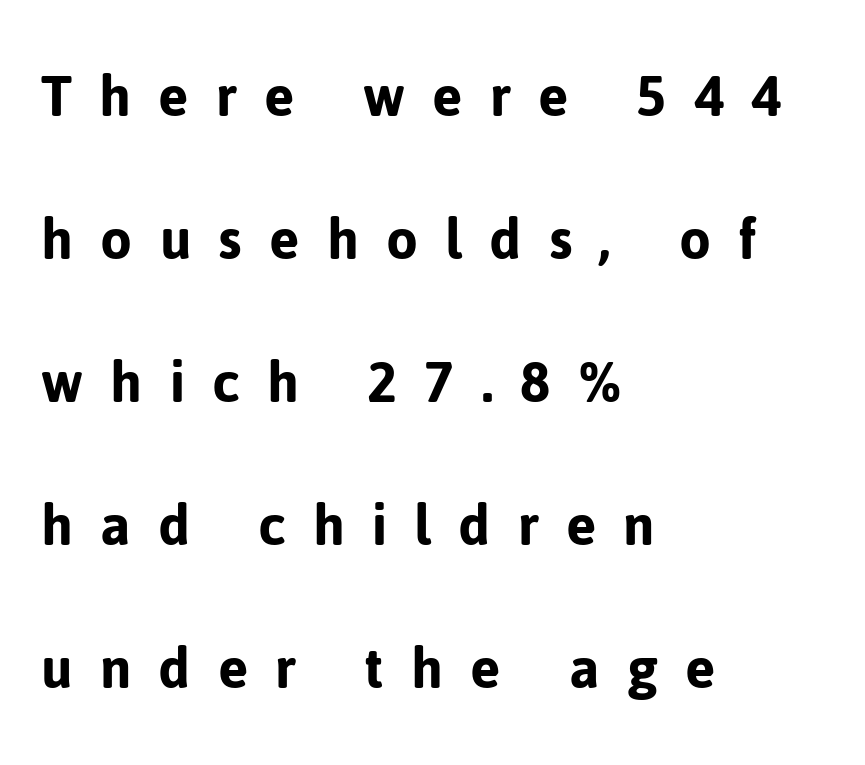
{"serif": "no", "italic": "no", "width": "normal", "stroke_contrast": "low", "x_height": "medium", "monospaced": "no", "underline": "no", "align": "left", "line_spacing": "loose", "line_spacing_ratio": 2.2, "letter_spacing": "wide", "letter_spacing_em": 0.42, "glyph_px": 65}
